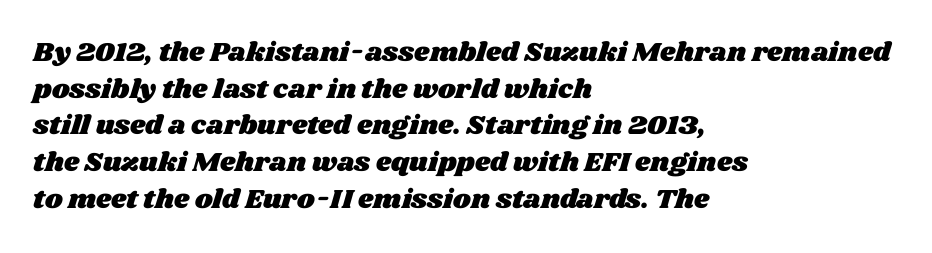
{"underline": "no", "align": "left", "line_spacing": "normal", "line_spacing_ratio": 1.36, "letter_spacing": "normal", "letter_spacing_em": 0.0, "glyph_px": 27}
